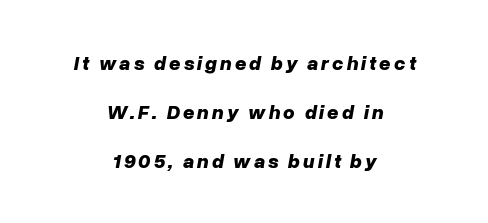
The image shows 20 px bold type, italic (leaning right); set centered, loose line spacing (2.46x), not underlined.
